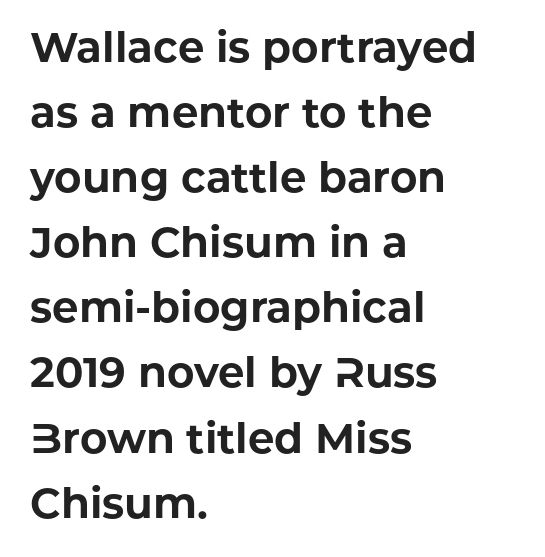
Q: Is the text bold? A: Yes.
Q: Is the text italic (slanted)? A: No, it is upright.
Q: Is the typeface a serif or a sans-serif typeface? A: Sans-serif.
Q: Is the text underlined? A: No.
Q: How is the paragraph aligned? A: Left-aligned.
Q: Is the spacing between letters normal or unusually wide? A: Normal.
Q: Is the spacing between lines tight, normal or loose? A: Normal.
Q: Width (condensed, normal, or wide)? A: Normal.
Q: Stroke contrast? A: Low.
Q: x-height? A: Medium.
Q: Monospaced? A: No.
